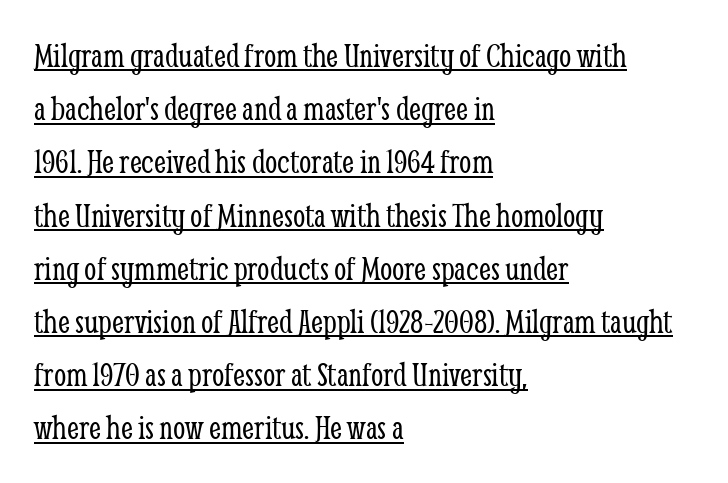
The glyphs in this specimen are seriffed. The letters stand straight up with perfectly vertical stems. No chunkiness to these letters — they're not bold. Left-aligned paragraph, ragged on the right. Do the characters align in a grid? No, the font is proportional. The block of text has a typical density, with ordinary space between rows.
